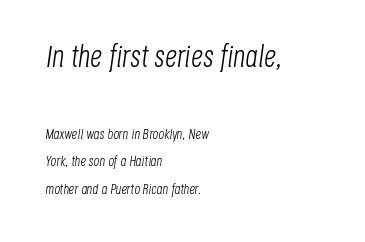
The image shows 30 px light, condensed type, italic (leaning right); set left-aligned, loose line spacing (1.96x), normal letter spacing, not underlined; the first (top) block is 2.14x larger; low stroke contrast and a large x-height.
